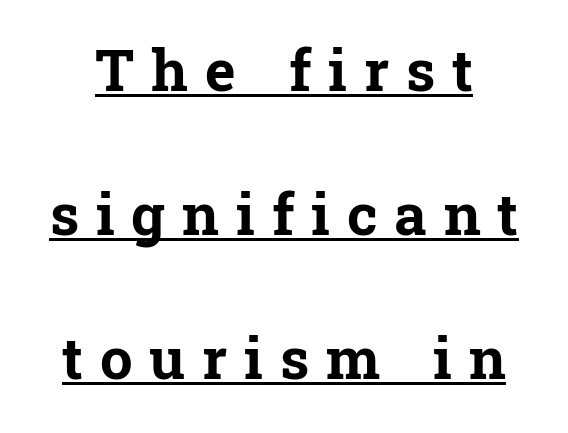
The image shows 58 px bold serif type, upright; set centered, loose line spacing (2.48x), unusually wide letter spacing (+0.29 em), underlined; low stroke contrast and a medium x-height.
